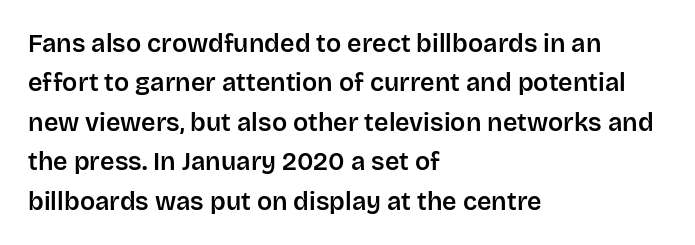
The image shows 25 px text type, upright; set left-aligned, normal line spacing (1.58x), normal letter spacing, not underlined.
